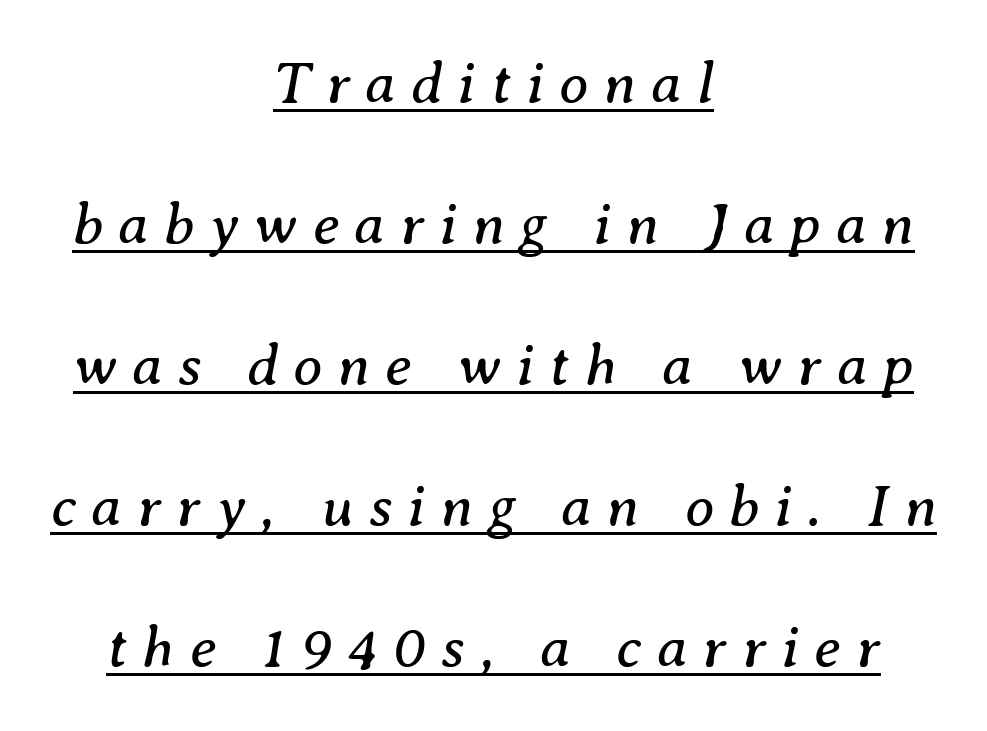
Has an underline been added? It has. In terms of letterform style, serifs are clearly present. The leading is generous, giving the passage an open texture. A typesetter would call this proportional, since set widths differ per character. These glyphs show unthickened strokes, regular width or finer.
